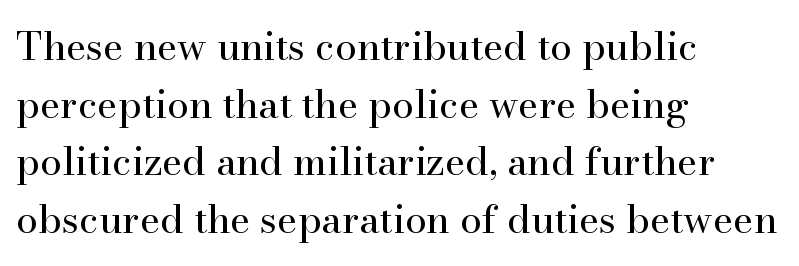
Q: Is the text bold? A: No.
Q: Is the text italic (slanted)? A: No, it is upright.
Q: Is the typeface a serif or a sans-serif typeface? A: Serif.
Q: Is the text underlined? A: No.
Q: How is the paragraph aligned? A: Left-aligned.
Q: Is the spacing between letters normal or unusually wide? A: Normal.
Q: Is the spacing between lines tight, normal or loose? A: Normal.
Q: Width (condensed, normal, or wide)? A: Normal.
Q: Stroke contrast? A: High.
Q: x-height? A: Small.
Q: Monospaced? A: No.
